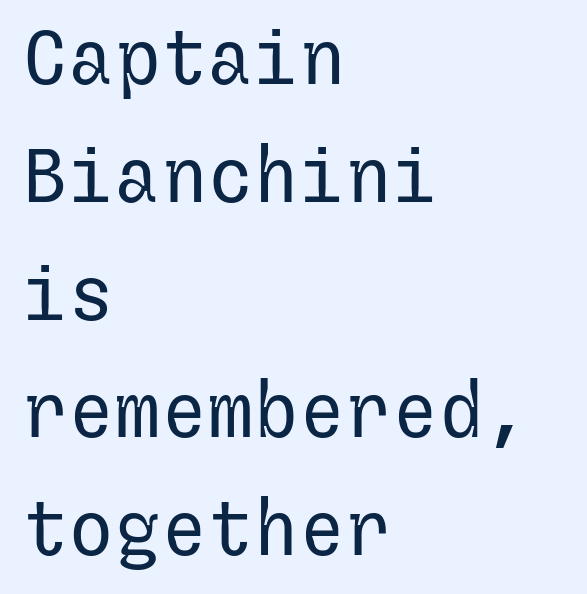
{"serif": "no", "italic": "no", "bold": "no", "weight": "regular", "width": "normal", "stroke_contrast": "low", "x_height": "medium", "underline": "no", "align": "left", "line_spacing": "normal", "line_spacing_ratio": 1.53, "letter_spacing": "normal", "letter_spacing_em": 0.0, "glyph_px": 77}
